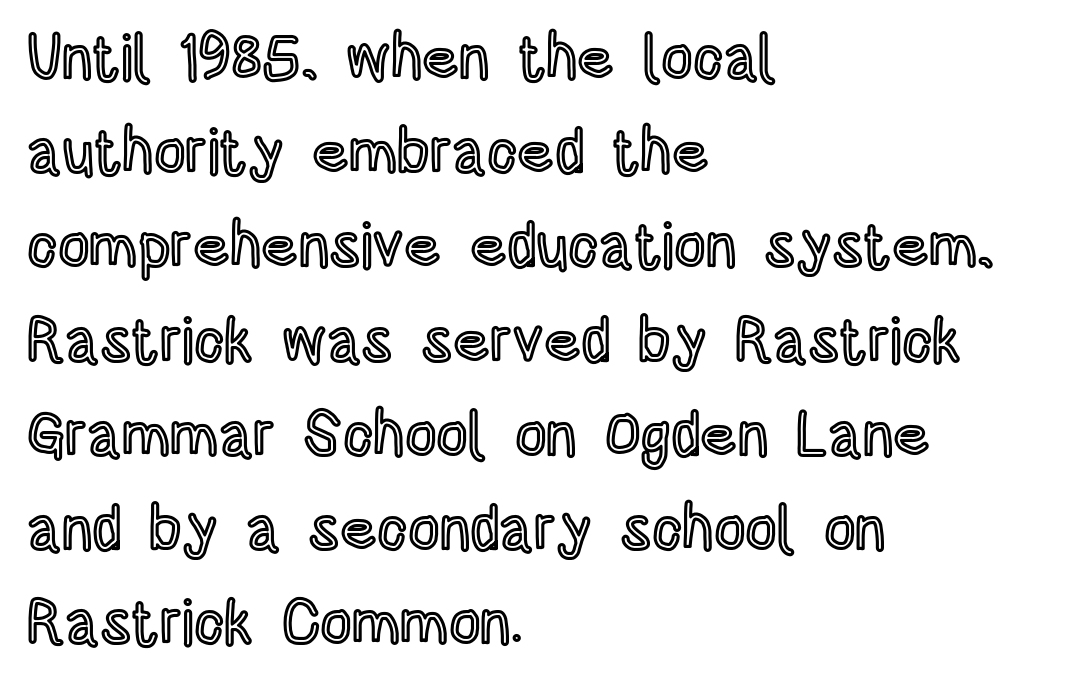
{"italic": "no", "width": "condensed", "x_height": "large", "monospaced": "no", "underline": "no", "align": "left", "line_spacing": "normal", "line_spacing_ratio": 1.52, "letter_spacing": "normal", "letter_spacing_em": 0.0, "glyph_px": 62}
